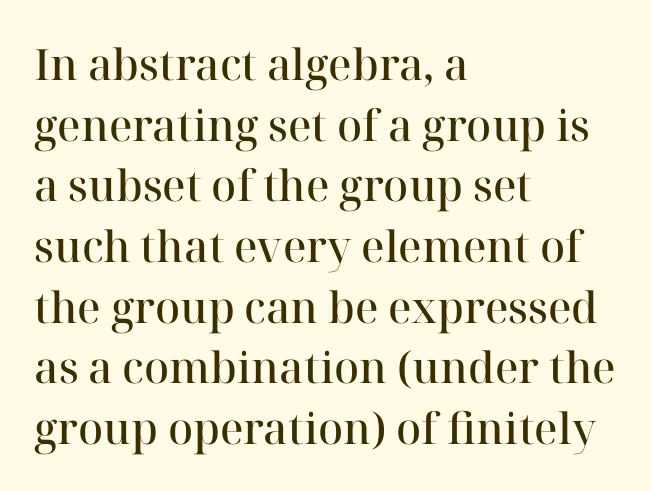
Q: Is the text bold? A: Semi-bold.
Q: Is the text italic (slanted)? A: No, it is upright.
Q: Is the typeface a serif or a sans-serif typeface? A: Serif.
Q: Is the text underlined? A: No.
Q: How is the paragraph aligned? A: Left-aligned.
Q: Is the spacing between letters normal or unusually wide? A: Normal.
Q: Is the spacing between lines tight, normal or loose? A: Normal.
Q: Width (condensed, normal, or wide)? A: Normal.
Q: Stroke contrast? A: High.
Q: x-height? A: Medium.
Q: Monospaced? A: No.
